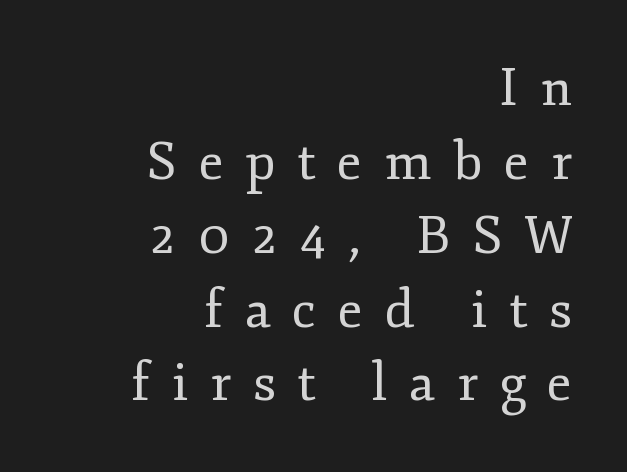
Q: Is the text bold? A: No.
Q: Is the text italic (slanted)? A: No, it is upright.
Q: Is the typeface a serif or a sans-serif typeface? A: Serif.
Q: Is the text underlined? A: No.
Q: How is the paragraph aligned? A: Right-aligned.
Q: Is the spacing between letters normal or unusually wide? A: Unusually wide.
Q: Is the spacing between lines tight, normal or loose? A: Normal.
Q: Width (condensed, normal, or wide)? A: Normal.
Q: Stroke contrast? A: Low.
Q: x-height? A: Small.
Q: Monospaced? A: No.
